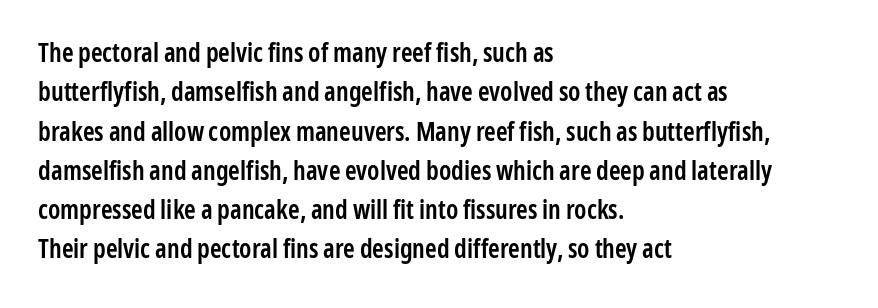
Layout note: lines flush left. The rendering uses a moderate line-height, typical for paragraphs. The typography opts for an upright posture over an oblique one. Weight check: semibold — heavier than regular, not quite bold. The area under the type is left untouched.
